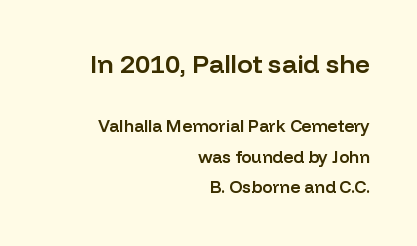
The image shows 26 px text type, upright; set right-aligned, line spacing 1.81x, normal letter spacing, not underlined; the first (top) block is 1.53x larger.
